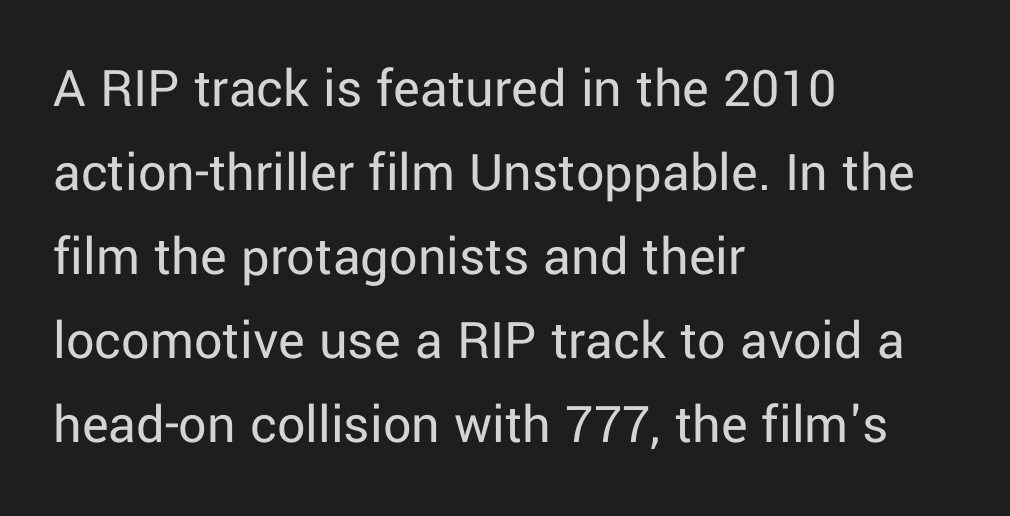
Q: Is the text bold? A: No.
Q: Is the text italic (slanted)? A: No, it is upright.
Q: Is the typeface a serif or a sans-serif typeface? A: Sans-serif.
Q: Is the text underlined? A: No.
Q: How is the paragraph aligned? A: Left-aligned.
Q: Is the spacing between letters normal or unusually wide? A: Normal.
Q: Is the spacing between lines tight, normal or loose? A: Normal.
Q: Width (condensed, normal, or wide)? A: Normal.
Q: Stroke contrast? A: Low.
Q: x-height? A: Medium.
Q: Monospaced? A: No.
